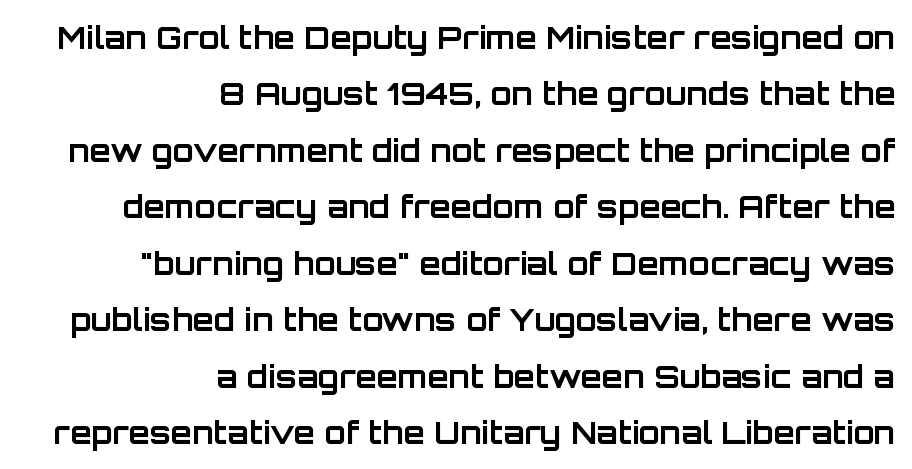
Nothing sits at the stroke ends, so this counts as sans-serif. No word sits above an underline. The letters advance in unequal steps, a hallmark of proportional type. Look at the stroke-to-counter ratio: heavy, a bold. If you drew a ruler down the right edge, every line would touch it.
